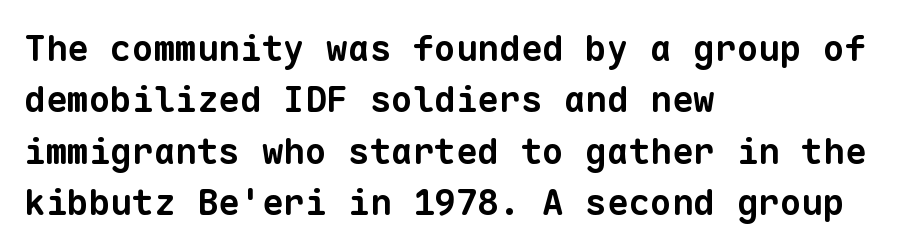
{"serif": "no", "bold": "yes", "weight": "bold", "width": "normal", "stroke_contrast": "low", "x_height": "medium", "monospaced": "yes", "underline": "no", "align": "left", "line_spacing": "normal", "line_spacing_ratio": 1.43, "letter_spacing": "normal", "letter_spacing_em": 0.0, "glyph_px": 36}
